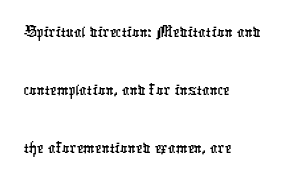
The image shows 37 px condensed sans-serif type; set left-aligned, normal line spacing (1.57x), normal letter spacing, not underlined; low stroke contrast and a medium x-height.
